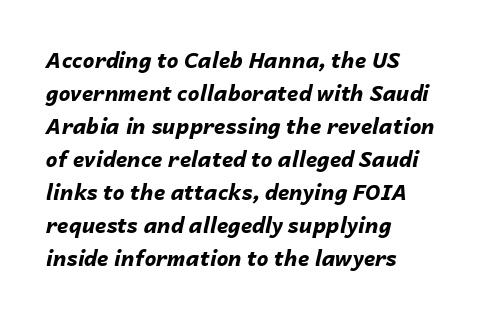
The image shows 21 px bold type, italic (leaning right); set left-aligned, normal line spacing (1.57x), normal letter spacing, not underlined.
